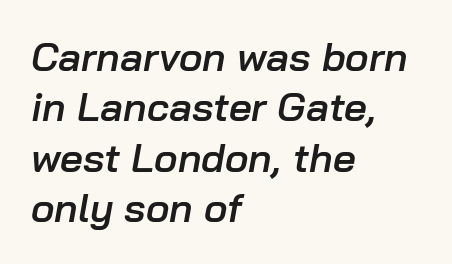
Q: Is the text bold? A: Semi-bold.
Q: Is the text italic (slanted)? A: Yes, it leans right by about 10 degrees.
Q: Is the text underlined? A: No.
Q: How is the paragraph aligned? A: Left-aligned.
Q: Is the spacing between letters normal or unusually wide? A: Normal.
Q: Is the spacing between lines tight, normal or loose? A: Normal.
Q: Width (condensed, normal, or wide)? A: Normal.
Q: Stroke contrast? A: Low.
Q: x-height? A: Medium.
Q: Monospaced? A: No.
